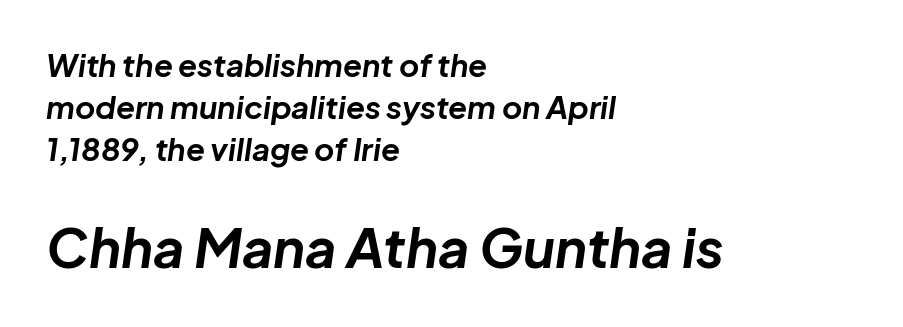
{"italic": "yes", "lean": "right", "slant_degrees": 8, "bold": "yes", "weight": "bold", "width": "normal", "stroke_contrast": "low", "x_height": "medium", "monospaced": "no", "underline": "no", "align": "left", "line_spacing": "normal", "line_spacing_ratio": 1.35, "letter_spacing": "normal", "letter_spacing_em": 0.0, "larger_block": "second", "size_ratio": 1.74, "glyph_px": 54}
